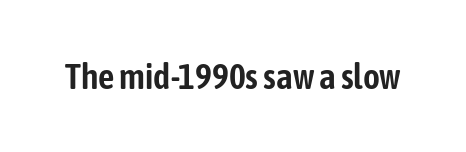
Q: Is the text italic (slanted)? A: No, it is upright.
Q: Is the typeface a serif or a sans-serif typeface? A: Sans-serif.
Q: Is the text underlined? A: No.
Q: Is the spacing between letters normal or unusually wide? A: Normal.
Q: Width (condensed, normal, or wide)? A: Condensed.
Q: Stroke contrast? A: Low.
Q: x-height? A: Medium.
Q: Monospaced? A: No.
